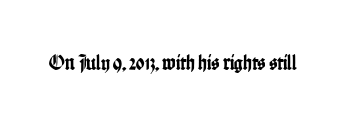
The image shows 22 px text type, upright; set normal letter spacing, not underlined.
